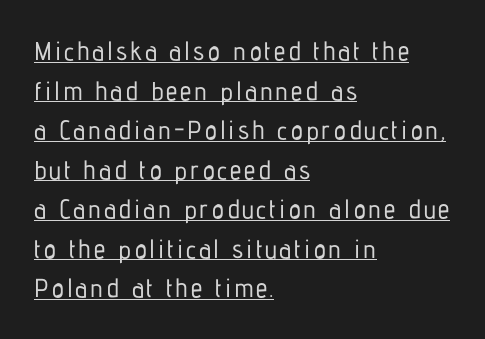
The image shows 26 px text type, upright; set left-aligned, normal line spacing (1.52x), underlined.
